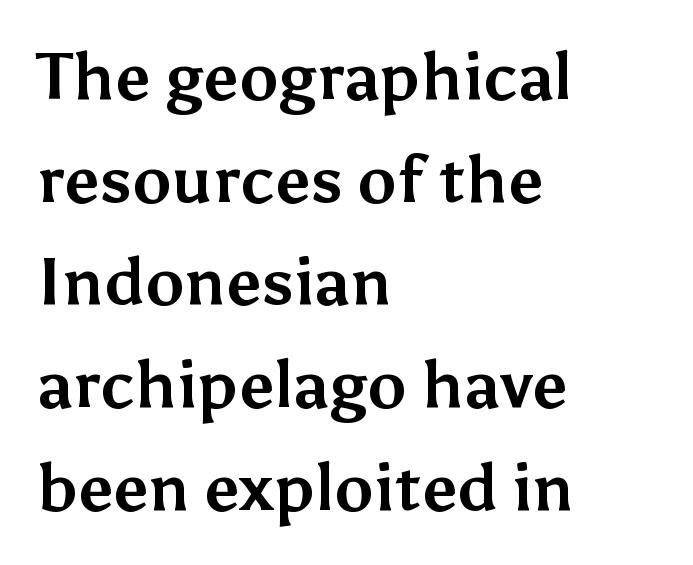
{"serif": "no", "italic": "no", "bold": "yes", "weight": "bold", "width": "normal", "stroke_contrast": "medium", "x_height": "medium", "monospaced": "no", "underline": "no", "align": "left", "line_spacing": "normal", "line_spacing_ratio": 1.58, "letter_spacing": "normal", "letter_spacing_em": 0.0, "glyph_px": 65}
